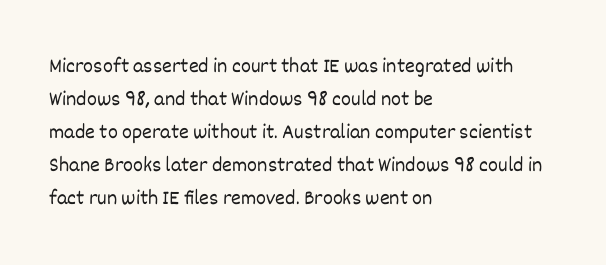
The image shows 21 px text type, upright; set left-aligned, normal line spacing (1.57x), normal letter spacing, not underlined.
